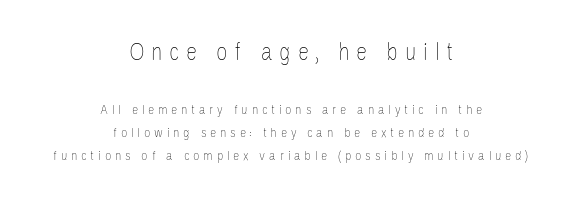
The image shows 25 px text type, upright; set centered, normal line spacing (1.64x), unusually wide letter spacing (+0.27 em), not underlined; the first (top) block is 1.79x larger.
